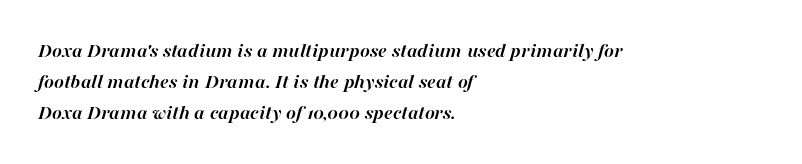
Q: Is the text bold? A: Yes.
Q: Is the text italic (slanted)? A: Yes, it leans right by about 16 degrees.
Q: Is the text underlined? A: No.
Q: How is the paragraph aligned? A: Left-aligned.
Q: Is the spacing between letters normal or unusually wide? A: Normal.
Q: Is the spacing between lines tight, normal or loose? A: Normal.
